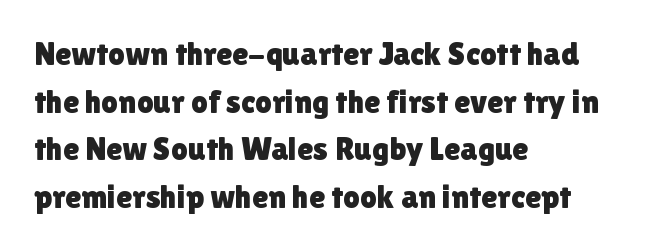
Observe the ordinary spacing: letters are neighbours, not strangers. Is there any slant? The stems are plumb. You could not count columns in this text — the font is proportionally spaced. Check where the strokes stop: nothing finishes them off — pure sans. Typeset ragged right — the left edge is the straight one. Line spacing here is normal.
